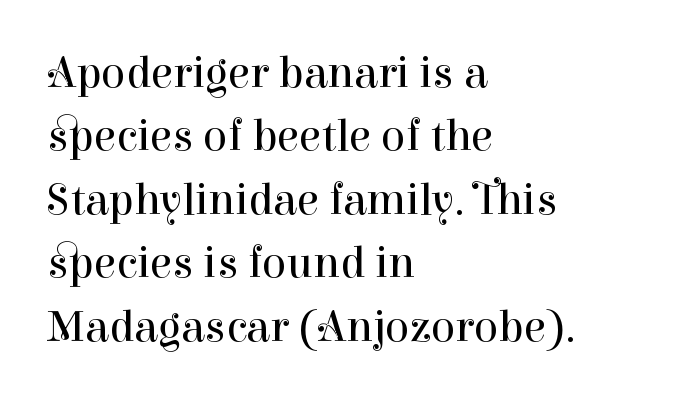
This block has exactly the height ordinary leading produces. The letters carry serifs — small finishing strokes at the ends of their stems. Proportional: the letters do not fall into vertical columns. Is the block centered? No — it sits flush against the left margin. Decoration check: the copy has no underline.
